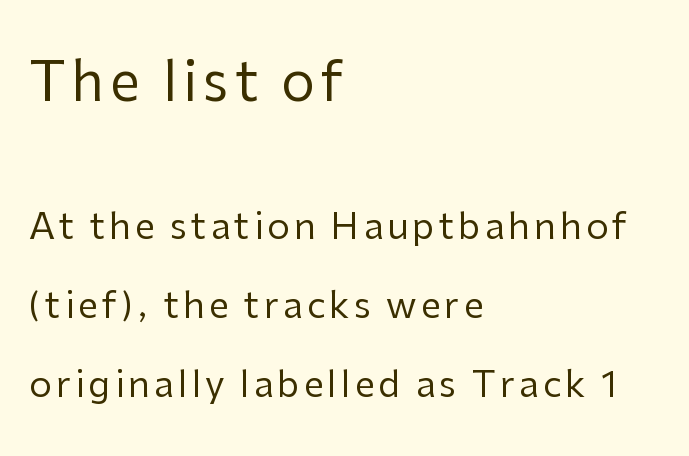
Q: Is the text bold? A: No.
Q: Is the text italic (slanted)? A: No, it is upright.
Q: Is the typeface a serif or a sans-serif typeface? A: Sans-serif.
Q: Is the text underlined? A: No.
Q: How is the paragraph aligned? A: Left-aligned.
Q: Is the spacing between lines tight, normal or loose? A: Loose.
Q: Which block of text is set in a larger size, the first (top) or the second (bottom)? A: The first (top) one.
Q: Width (condensed, normal, or wide)? A: Normal.
Q: Stroke contrast? A: Low.
Q: x-height? A: Medium.
Q: Monospaced? A: No.
